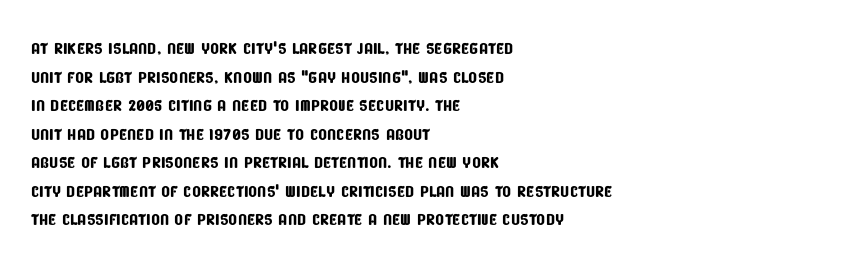
{"underline": "no", "align": "left", "line_spacing_ratio": 1.24, "letter_spacing": "normal", "letter_spacing_em": 0.0, "glyph_px": 23}
